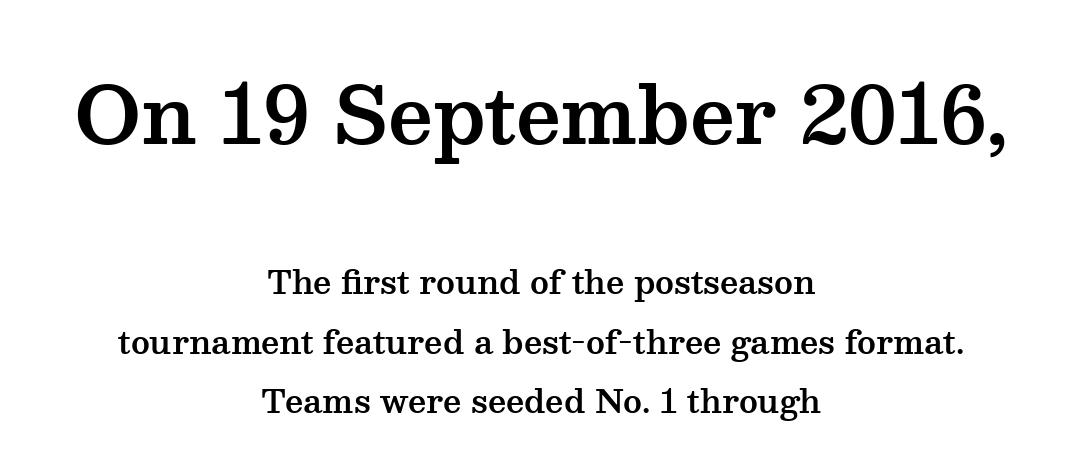
Q: Is the text italic (slanted)? A: No, it is upright.
Q: Is the typeface a serif or a sans-serif typeface? A: Serif.
Q: Is the text underlined? A: No.
Q: How is the paragraph aligned? A: Centered.
Q: Is the spacing between letters normal or unusually wide? A: Normal.
Q: Which block of text is set in a larger size, the first (top) or the second (bottom)? A: The first (top) one.
Q: Width (condensed, normal, or wide)? A: Wide.
Q: Stroke contrast? A: Medium.
Q: x-height? A: Medium.
Q: Monospaced? A: No.
